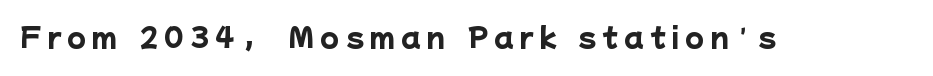
The image shows 27 px bold type; set unusually wide letter spacing (+0.23 em), not underlined.
